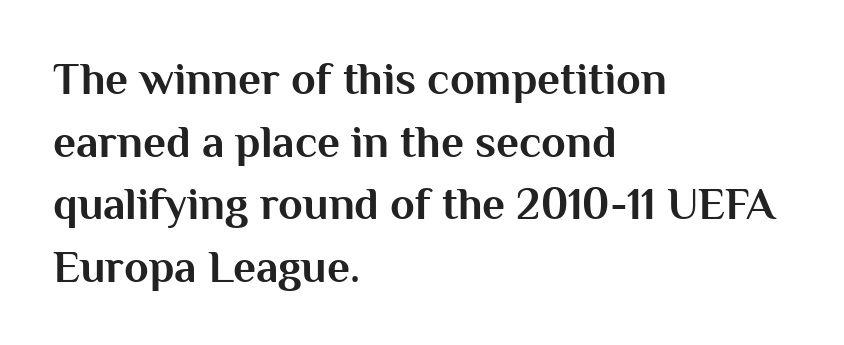
The image shows 45 px bold sans-serif type, upright; set left-aligned, normal line spacing (1.39x), normal letter spacing, not underlined; medium stroke contrast and a medium x-height.
